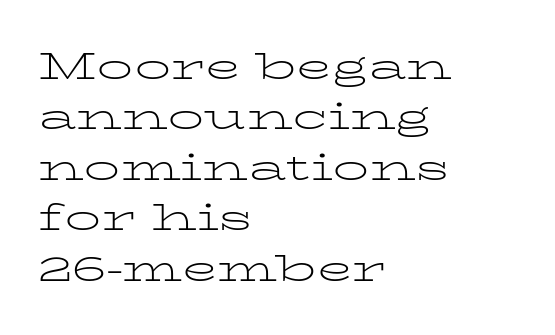
No letter is thick-stroked: the sample isn't bold. Type without underlining. Observe the serifs anchoring each vertical stroke in this sample. The space between consecutive lines is moderate.
